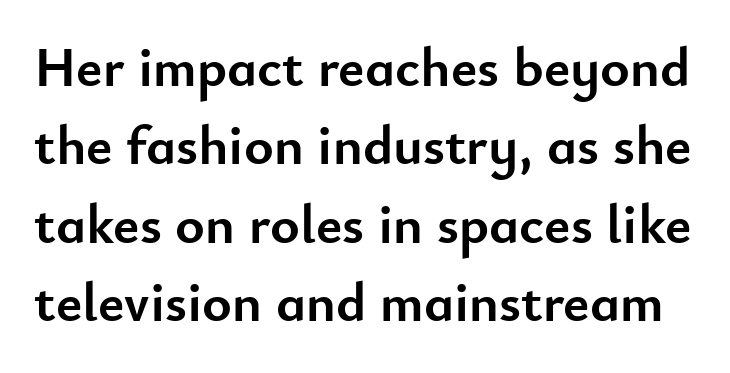
{"serif": "no", "italic": "no", "bold": "yes", "weight": "semibold", "width": "normal", "stroke_contrast": "low", "x_height": "small", "monospaced": "no", "underline": "no", "line_spacing": "normal", "line_spacing_ratio": 1.4, "letter_spacing": "normal", "letter_spacing_em": 0.0, "glyph_px": 56}
